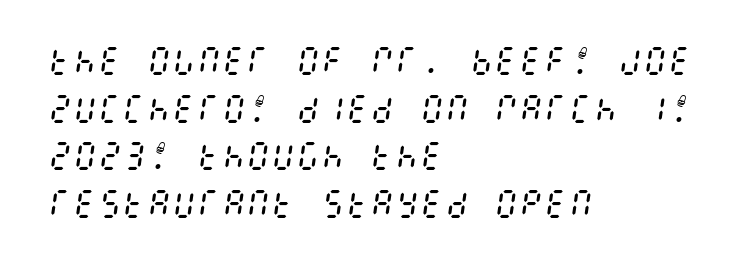
Q: Is the text bold? A: No.
Q: Is the text italic (slanted)? A: Yes, it leans right by about 8 degrees.
Q: Is the text underlined? A: No.
Q: How is the paragraph aligned? A: Left-aligned.
Q: Is the spacing between letters normal or unusually wide? A: Normal.
Q: Is the spacing between lines tight, normal or loose? A: Normal.
Q: Width (condensed, normal, or wide)? A: Condensed.
Q: Stroke contrast? A: Medium.
Q: x-height? A: Large.
